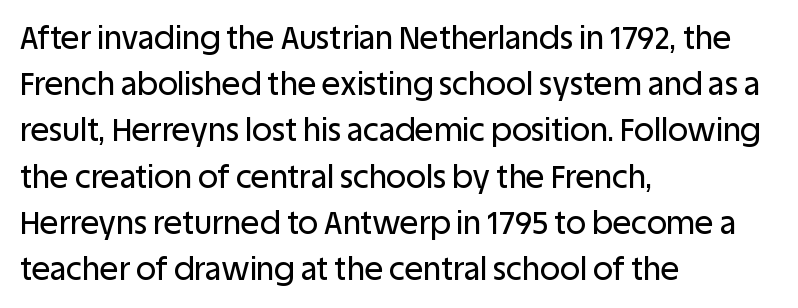
Q: Is the text italic (slanted)? A: No, it is upright.
Q: Is the typeface a serif or a sans-serif typeface? A: Sans-serif.
Q: Is the text underlined? A: No.
Q: How is the paragraph aligned? A: Left-aligned.
Q: Is the spacing between letters normal or unusually wide? A: Normal.
Q: Is the spacing between lines tight, normal or loose? A: Normal.
Q: Width (condensed, normal, or wide)? A: Normal.
Q: Stroke contrast? A: Low.
Q: x-height? A: Large.
Q: Monospaced? A: No.
